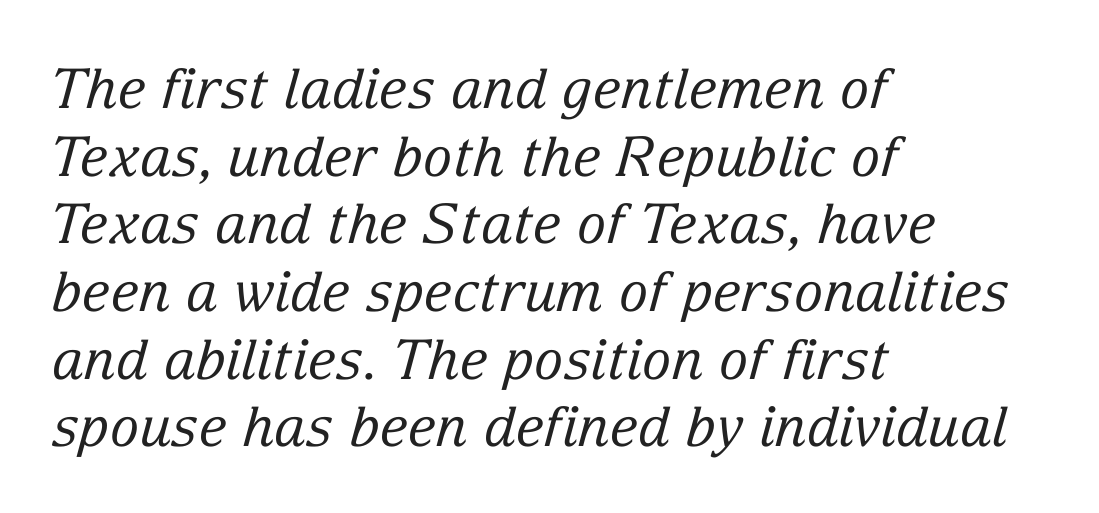
{"serif": "yes", "italic": "yes", "lean": "right", "slant_degrees": 15, "bold": "no", "weight": "regular", "width": "normal", "stroke_contrast": "low", "x_height": "medium", "monospaced": "no", "underline": "no", "align": "left", "line_spacing_ratio": 1.23, "letter_spacing": "normal", "letter_spacing_em": 0.0, "glyph_px": 55}
